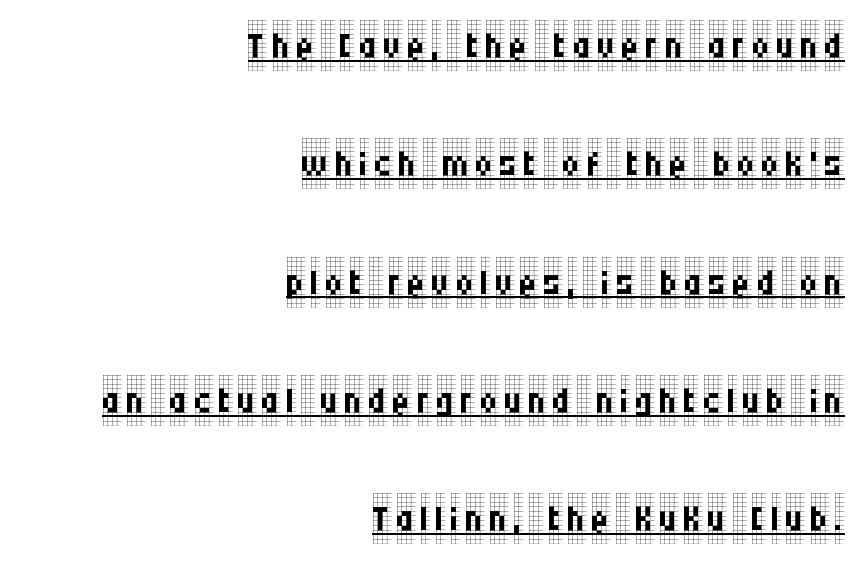
Q: Is the text bold? A: No.
Q: Is the text italic (slanted)? A: No, it is upright.
Q: Is the typeface a serif or a sans-serif typeface? A: Serif.
Q: Is the text underlined? A: Yes.
Q: How is the paragraph aligned? A: Right-aligned.
Q: Is the spacing between lines tight, normal or loose? A: Loose.
Q: Width (condensed, normal, or wide)? A: Condensed.
Q: Stroke contrast? A: Low.
Q: x-height? A: Large.
Q: Monospaced? A: No.
